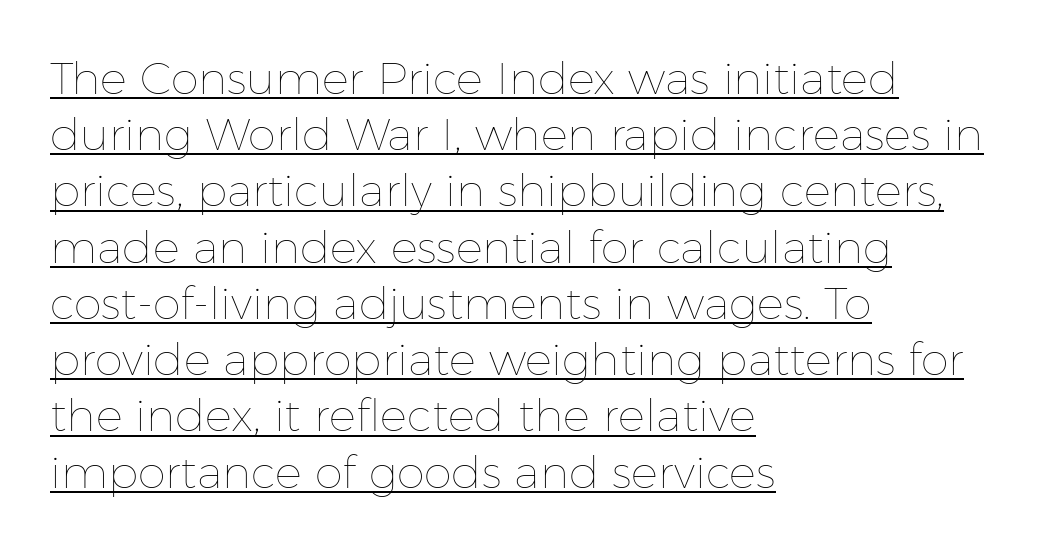
Q: Is the text bold? A: No.
Q: Is the text italic (slanted)? A: No, it is upright.
Q: Is the text underlined? A: Yes.
Q: How is the paragraph aligned? A: Left-aligned.
Q: Is the spacing between letters normal or unusually wide? A: Normal.
Q: Is the spacing between lines tight, normal or loose? A: Normal.
Q: Width (condensed, normal, or wide)? A: Normal.
Q: Stroke contrast? A: Low.
Q: x-height? A: Medium.
Q: Monospaced? A: No.
